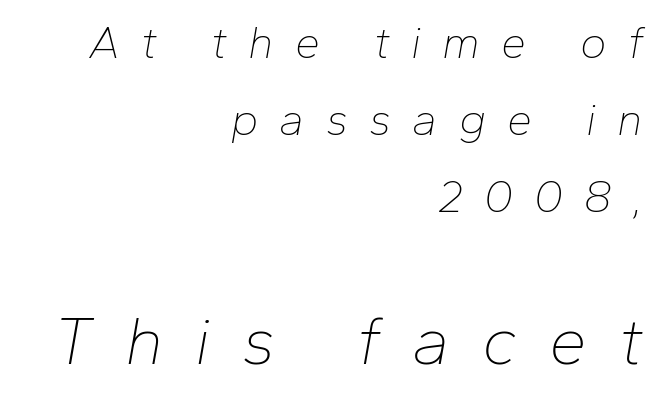
Q: Is the text bold? A: No.
Q: Is the text italic (slanted)? A: Yes, it leans right by about 10 degrees.
Q: Is the text underlined? A: No.
Q: How is the paragraph aligned? A: Right-aligned.
Q: Is the spacing between letters normal or unusually wide? A: Unusually wide.
Q: Which block of text is set in a larger size, the first (top) or the second (bottom)? A: The second (bottom) one.
Q: Width (condensed, normal, or wide)? A: Normal.
Q: Stroke contrast? A: Low.
Q: x-height? A: Medium.
Q: Monospaced? A: No.
